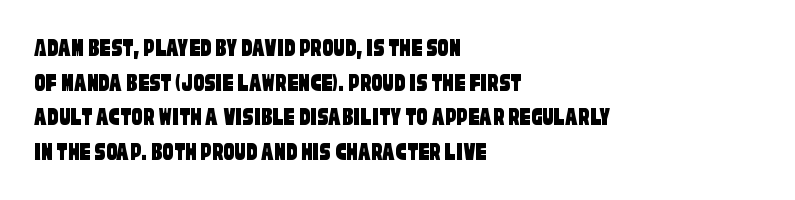
Q: Is the text underlined? A: No.
Q: How is the paragraph aligned? A: Left-aligned.
Q: Is the spacing between letters normal or unusually wide? A: Normal.
Q: Is the spacing between lines tight, normal or loose? A: Normal.
